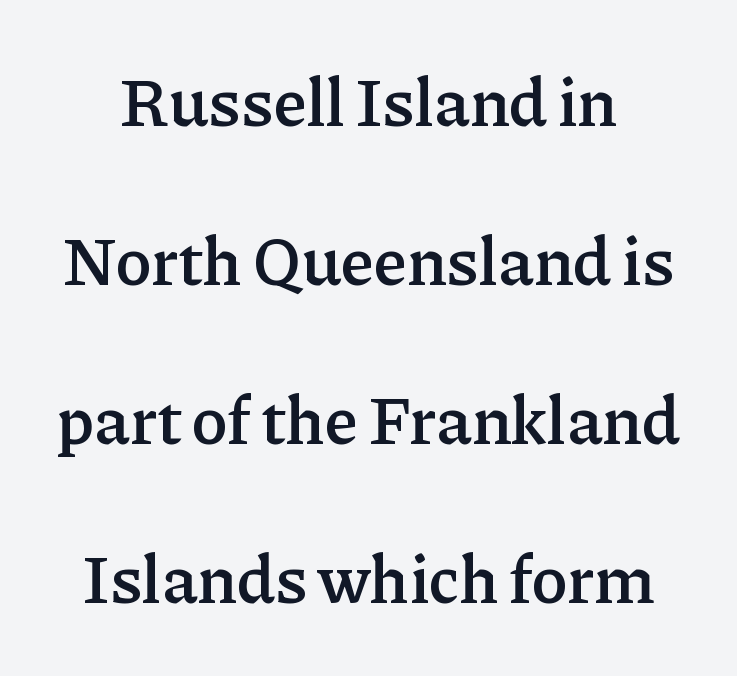
Q: Is the text bold? A: Semi-bold.
Q: Is the text italic (slanted)? A: No, it is upright.
Q: Is the typeface a serif or a sans-serif typeface? A: Serif.
Q: Is the text underlined? A: No.
Q: Is the spacing between letters normal or unusually wide? A: Normal.
Q: Is the spacing between lines tight, normal or loose? A: Loose.
Q: Width (condensed, normal, or wide)? A: Normal.
Q: Stroke contrast? A: Low.
Q: x-height? A: Medium.
Q: Monospaced? A: No.
